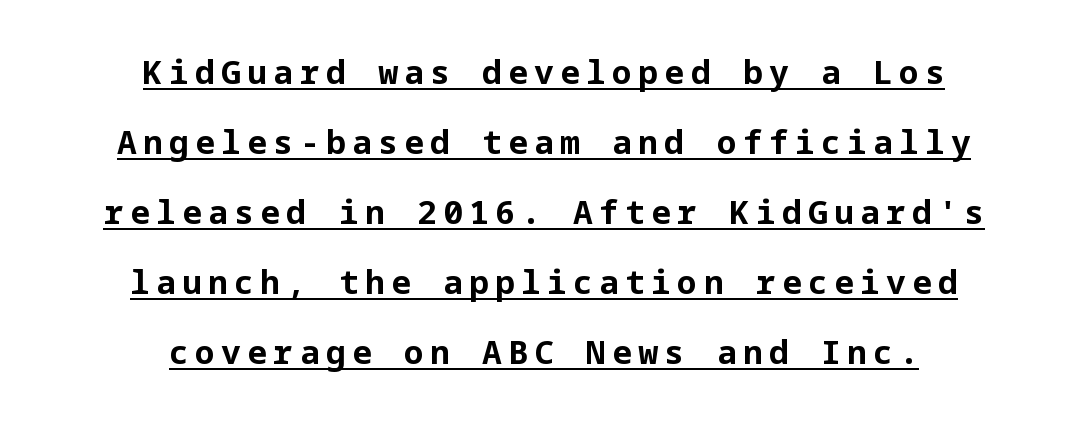
Q: Is the text bold? A: Yes.
Q: Is the text italic (slanted)? A: No, it is upright.
Q: Is the typeface a serif or a sans-serif typeface? A: Sans-serif.
Q: Is the text underlined? A: Yes.
Q: How is the paragraph aligned? A: Centered.
Q: Is the spacing between lines tight, normal or loose? A: Loose.
Q: Width (condensed, normal, or wide)? A: Normal.
Q: Stroke contrast? A: Low.
Q: x-height? A: Medium.
